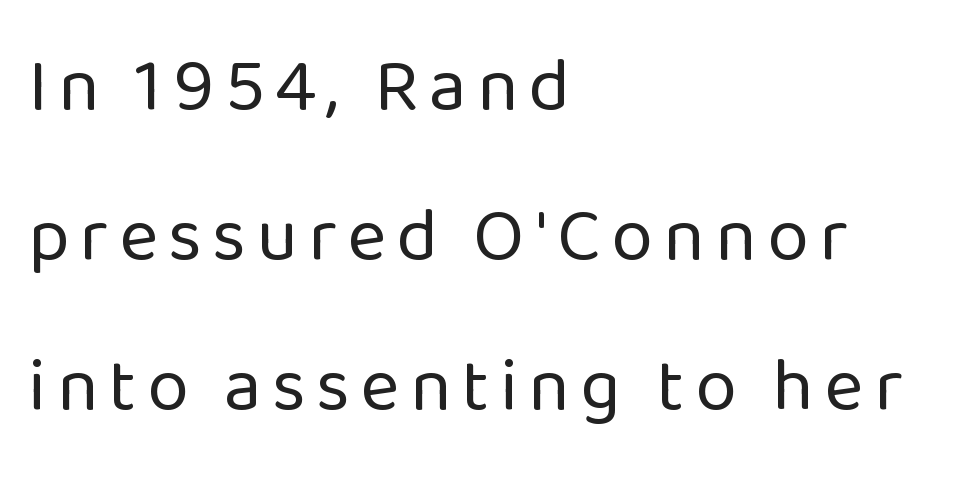
Does the lettering tilt? It doesn't — this is upright. The designer dialed line spacing up above the default. Left-aligned paragraph, ragged on the right. The face used here is a sans, in the tradition of grotesques and geometrics.
